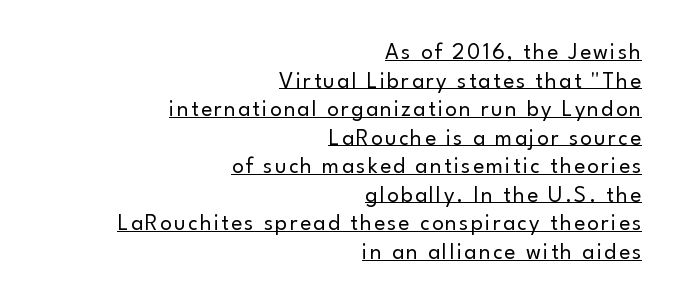
Q: Is the text bold? A: No.
Q: Is the text italic (slanted)? A: No, it is upright.
Q: Is the text underlined? A: Yes.
Q: How is the paragraph aligned? A: Right-aligned.
